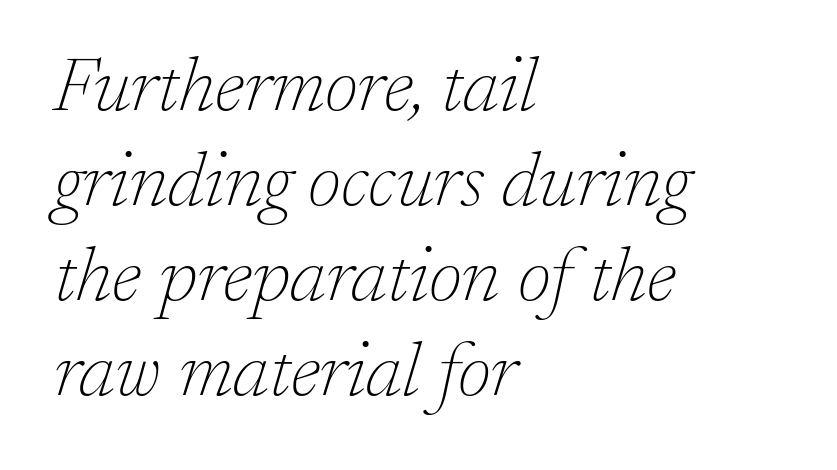
The image shows 76 px thin serif type, italic (leaning right); set left-aligned, normal line spacing (1.25x), normal letter spacing, not underlined; low stroke contrast and a medium x-height.
